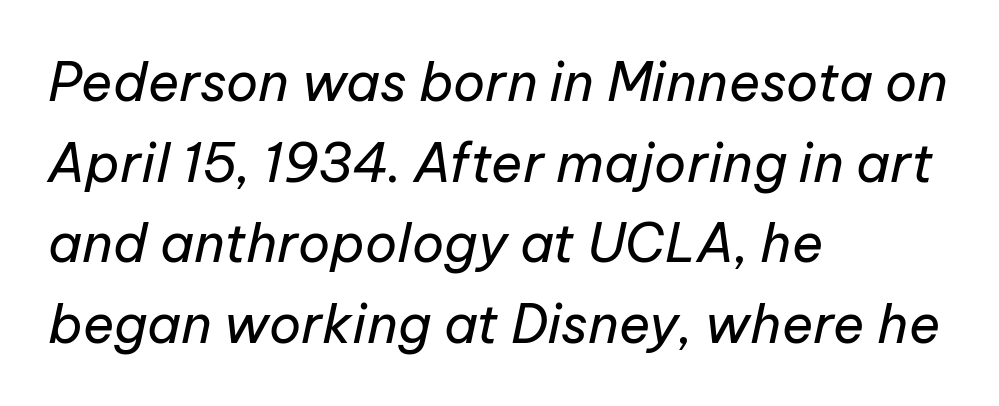
{"italic": "yes", "lean": "right", "slant_degrees": 12, "bold": "no", "weight": "regular", "width": "normal", "stroke_contrast": "low", "x_height": "medium", "monospaced": "no", "underline": "no", "align": "left", "line_spacing": "normal", "line_spacing_ratio": 1.52, "letter_spacing": "normal", "letter_spacing_em": 0.0, "glyph_px": 53}
